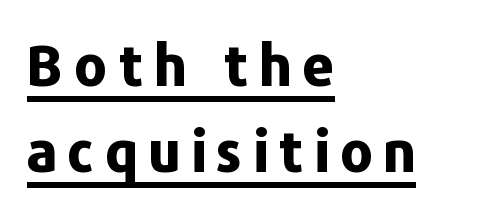
{"serif": "no", "italic": "no", "bold": "yes", "weight": "bold", "width": "normal", "stroke_contrast": "low", "x_height": "medium", "monospaced": "no", "underline": "yes", "align": "left", "line_spacing": "normal", "line_spacing_ratio": 1.53, "glyph_px": 56}
